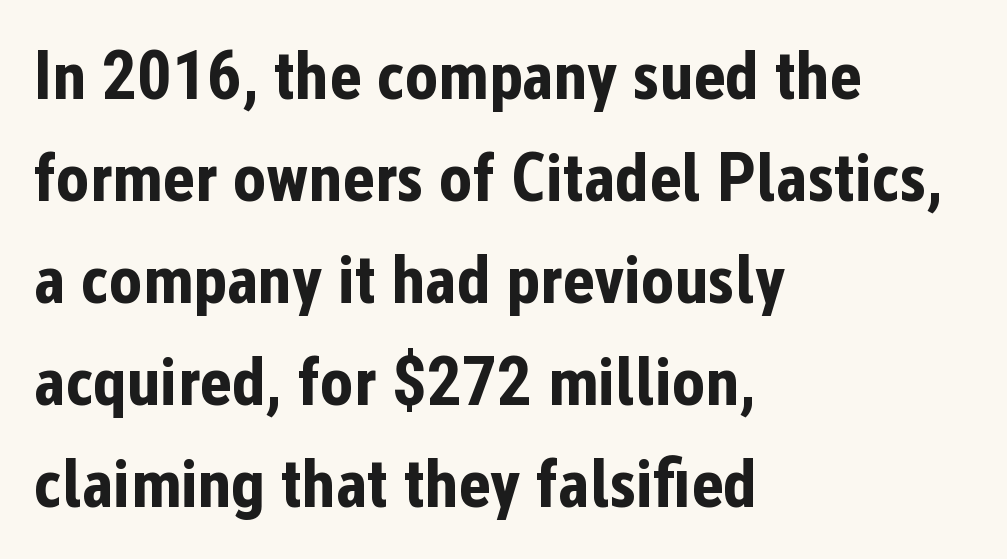
The typesetter chose a ragged-right arrangement here. Regarding leading, the lines here are spaced in the standard way. Beneath every word, the page is bare. Notice how thick the strokes are: this is what a full bold looks like. Is there any slant? The stems are plumb.
